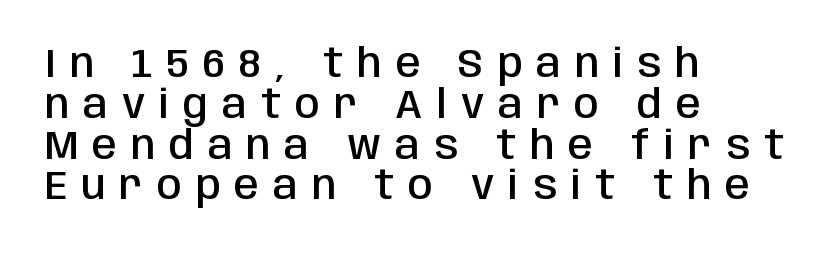
The type is letterspaced generously, with wide tracking. These lines are composed in type without serifs. One-word summary of the alignment: left. This sample uses an upright cut, with every glyph sitting square on the baseline. Descenders hang freely into open space. The line-height multiplier appears low, near solid setting.
